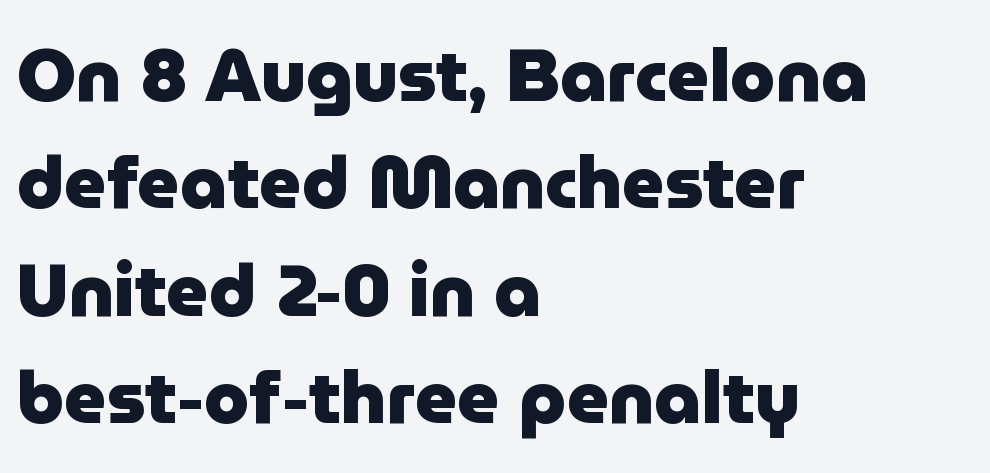
Q: Is the text bold? A: Yes.
Q: Is the text italic (slanted)? A: No, it is upright.
Q: Is the typeface a serif or a sans-serif typeface? A: Sans-serif.
Q: Is the text underlined? A: No.
Q: How is the paragraph aligned? A: Left-aligned.
Q: Is the spacing between letters normal or unusually wide? A: Normal.
Q: Is the spacing between lines tight, normal or loose? A: Normal.
Q: Width (condensed, normal, or wide)? A: Normal.
Q: Stroke contrast? A: Low.
Q: x-height? A: Medium.
Q: Monospaced? A: No.
